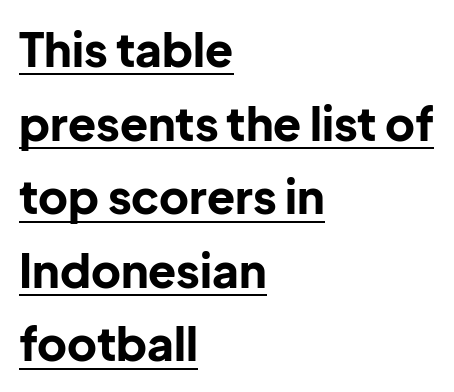
Think of a printed novel: that variable character pitch is what you see here. Casual observation: everything's shoved over to the left. Interline gaps are of average width in this sample. Caption: standard tracking, unaltered.
